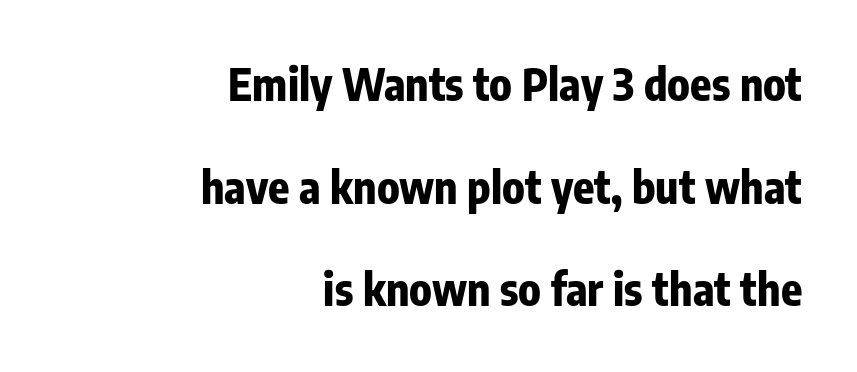
{"serif": "no", "italic": "no", "bold": "yes", "weight": "bold", "width": "condensed", "stroke_contrast": "low", "x_height": "medium", "monospaced": "no", "underline": "no", "align": "right", "line_spacing": "loose", "line_spacing_ratio": 2.33, "letter_spacing": "normal", "letter_spacing_em": 0.0, "glyph_px": 44}
